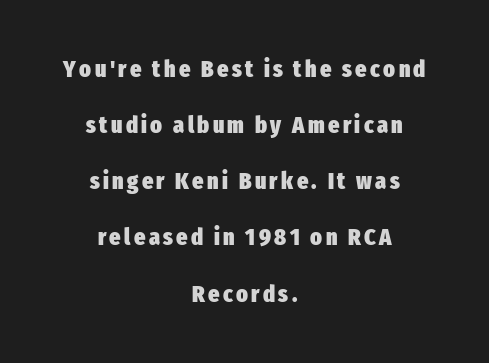
The image shows 24 px bold type, upright; set centered, loose line spacing (2.34x), not underlined.
